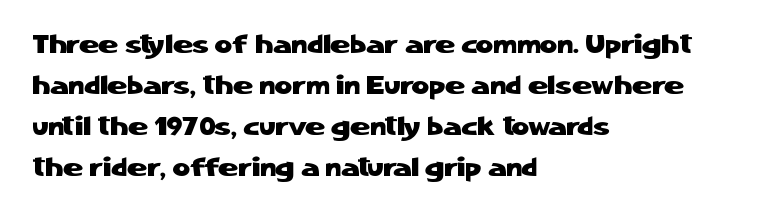
{"italic": "no", "underline": "no", "align": "left", "line_spacing": "normal", "line_spacing_ratio": 1.52, "letter_spacing": "normal", "letter_spacing_em": 0.0, "glyph_px": 27}
